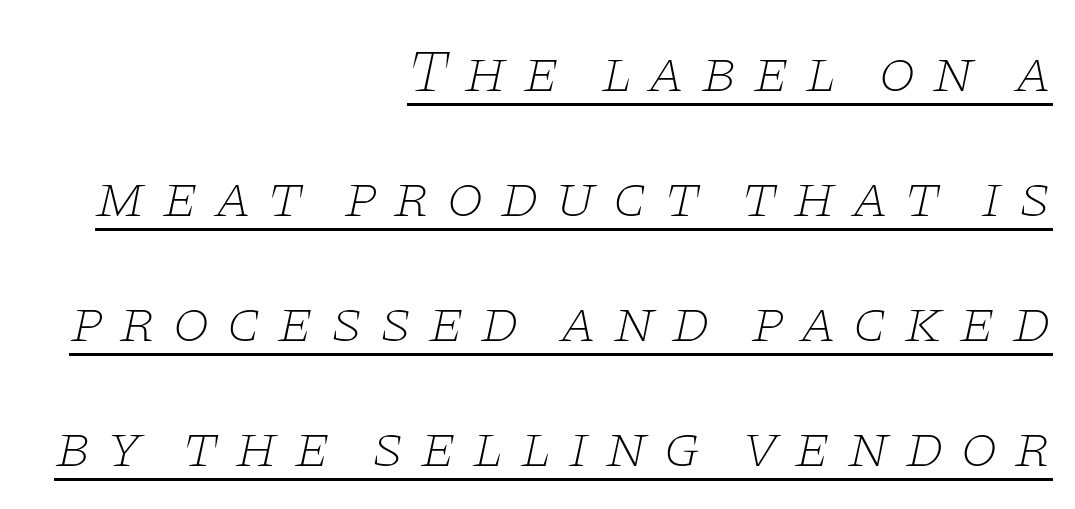
Q: Is the text bold? A: No.
Q: Is the text italic (slanted)? A: Yes, it leans right by about 11 degrees.
Q: Is the typeface a serif or a sans-serif typeface? A: Serif.
Q: Is the text underlined? A: Yes.
Q: How is the paragraph aligned? A: Right-aligned.
Q: Is the spacing between letters normal or unusually wide? A: Unusually wide.
Q: Is the spacing between lines tight, normal or loose? A: Loose.
Q: Width (condensed, normal, or wide)? A: Wide.
Q: Stroke contrast? A: Low.
Q: x-height? A: Large.
Q: Monospaced? A: No.
